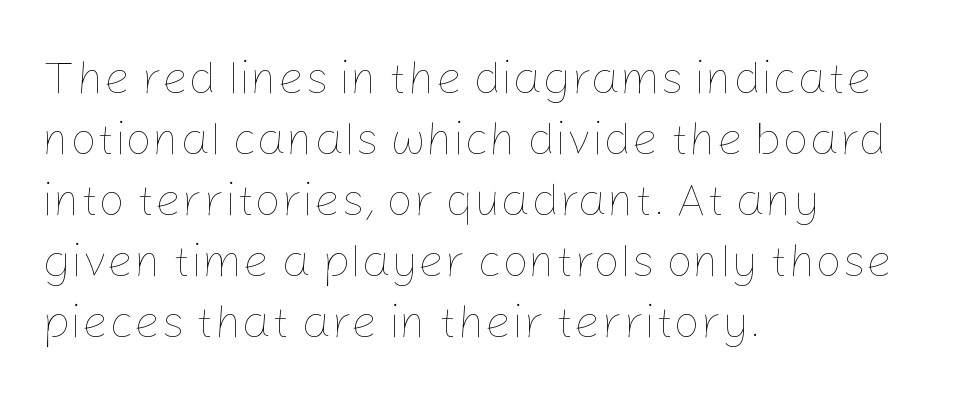
This is not heavy type; no bold has been used. This sample has the flowing, uneven cadence of proportional lettering. These lines keep a tight, regular rhythm from letter to letter. Interline gaps are of average width in this sample. The axis of the letterforms is exactly vertical. All the whitespace from short lines collects on the right.
